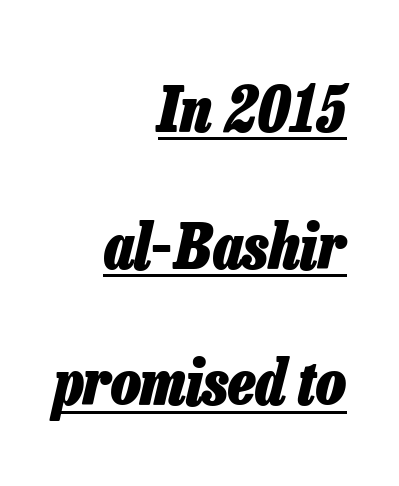
The image shows 63 px heavy, condensed type, italic (leaning right); set right-aligned, loose line spacing (2.17x), normal letter spacing, underlined; low stroke contrast and a medium x-height.
